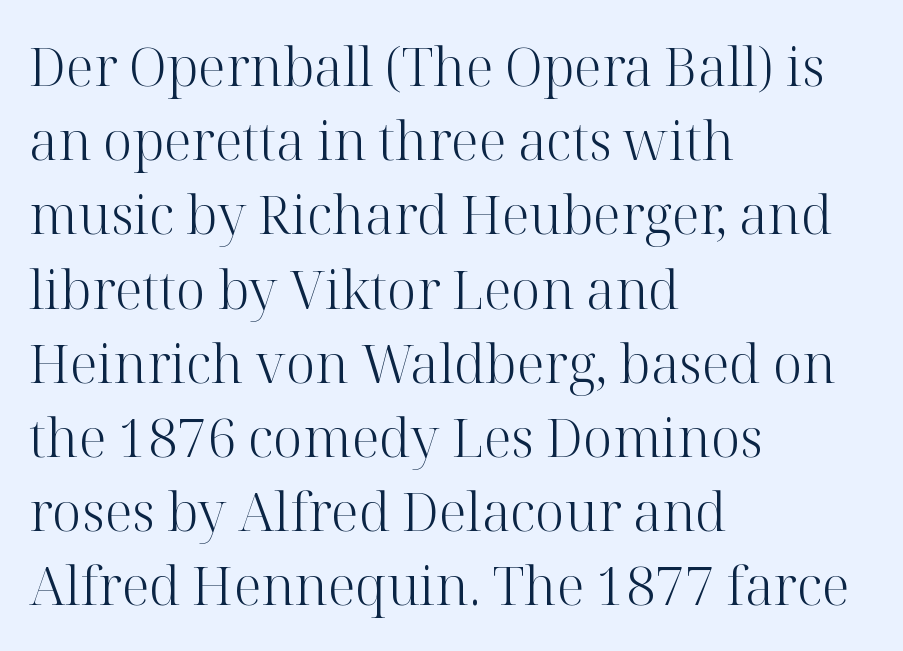
{"serif": "yes", "italic": "no", "bold": "no", "weight": "light", "width": "normal", "stroke_contrast": "high", "x_height": "medium", "monospaced": "no", "underline": "no", "align": "left", "line_spacing": "normal", "line_spacing_ratio": 1.4, "letter_spacing": "normal", "letter_spacing_em": 0.0, "glyph_px": 53}
